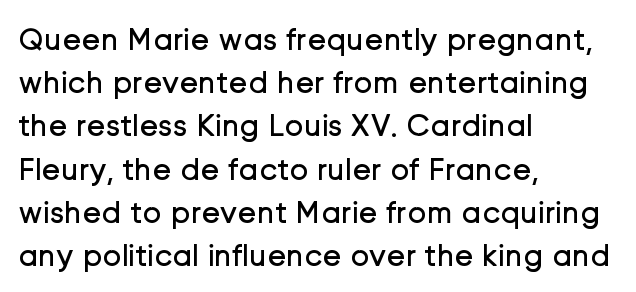
Bold? No — there's no thickening of the strokes. A normal amount of white space separates one row of letters from the next. Examine the stroke ends and you'll find no serifs. Descenders are the only things crossing below the line. Is this a fixed-width face? No — the glyphs have proportional, varying widths. You can tell it's not italic because the verticals are truly vertical.
